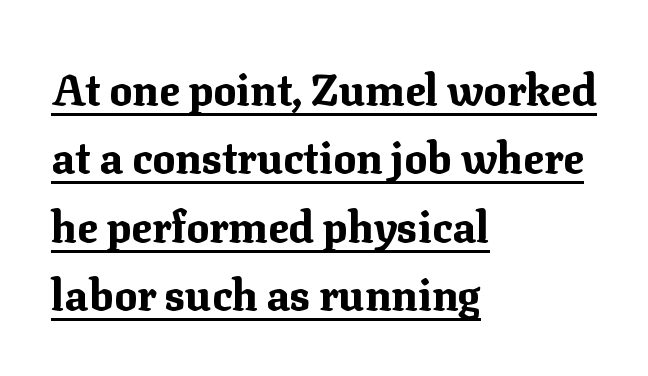
{"serif": "yes", "italic": "no", "bold": "yes", "weight": "bold", "width": "normal", "stroke_contrast": "medium", "x_height": "medium", "monospaced": "no", "underline": "yes", "align": "left", "line_spacing": "normal", "line_spacing_ratio": 1.59, "letter_spacing": "normal", "letter_spacing_em": 0.0, "glyph_px": 43}
